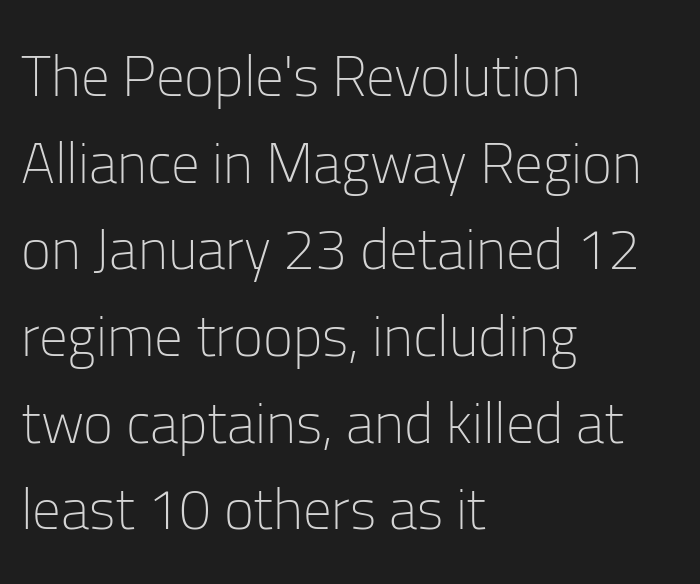
Q: Is the text bold? A: No.
Q: Is the text italic (slanted)? A: No, it is upright.
Q: Is the typeface a serif or a sans-serif typeface? A: Sans-serif.
Q: Is the text underlined? A: No.
Q: How is the paragraph aligned? A: Left-aligned.
Q: Is the spacing between letters normal or unusually wide? A: Normal.
Q: Is the spacing between lines tight, normal or loose? A: Normal.
Q: Width (condensed, normal, or wide)? A: Normal.
Q: Stroke contrast? A: Low.
Q: x-height? A: Medium.
Q: Monospaced? A: No.
